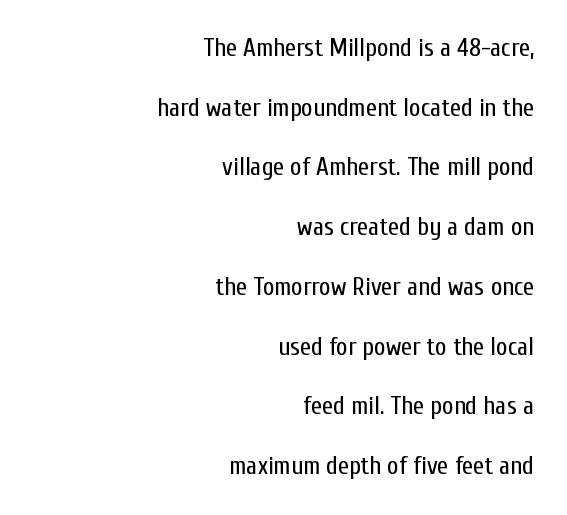
The letterforms sit at book weight or below. Every character sits straight up, as roman type does. The string is rendered with underlining switched off. Does extra space separate the letters? No, they use regular spacing. Baseline-to-baseline distance is far greater than the letter height. Alignment: flush right.
